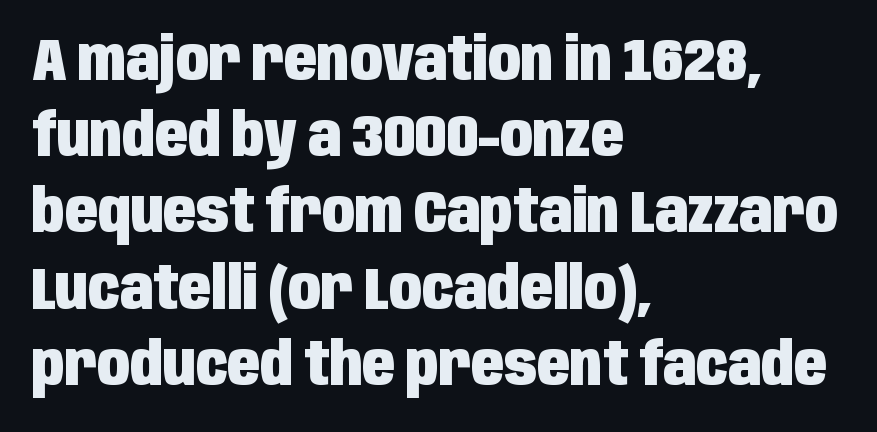
{"serif": "no", "italic": "no", "bold": "yes", "weight": "heavy", "width": "condensed", "stroke_contrast": "low", "x_height": "large", "monospaced": "no", "underline": "no", "align": "left", "line_spacing": "normal", "line_spacing_ratio": 1.27, "letter_spacing": "normal", "letter_spacing_em": 0.0, "glyph_px": 60}
